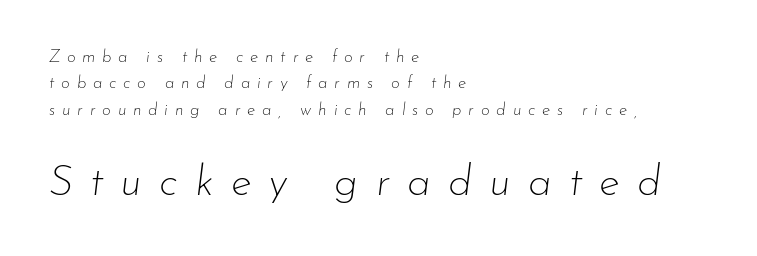
{"italic": "yes", "lean": "right", "slant_degrees": 7, "bold": "no", "weight": "thin", "width": "normal", "stroke_contrast": "low", "x_height": "small", "monospaced": "no", "underline": "no", "align": "left", "line_spacing": "normal", "line_spacing_ratio": 1.55, "letter_spacing": "wide", "letter_spacing_em": 0.4, "larger_block": "second", "size_ratio": 2.53, "glyph_px": 43}
